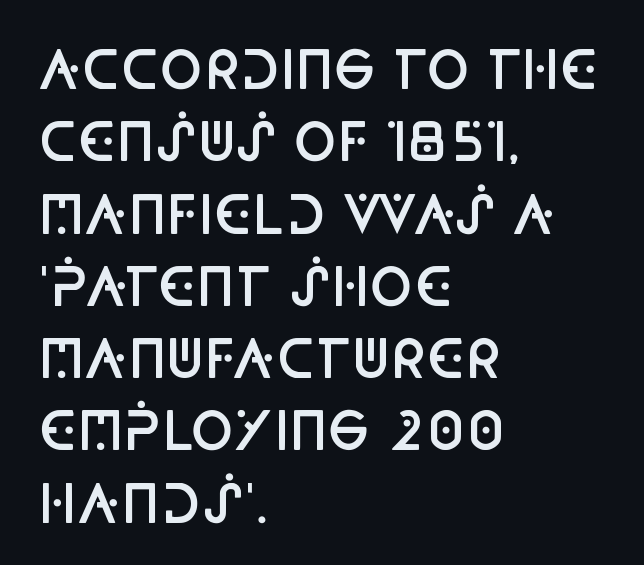
Q: Is the text bold? A: Semi-bold.
Q: Is the text italic (slanted)? A: No, it is upright.
Q: Is the typeface a serif or a sans-serif typeface? A: Sans-serif.
Q: Is the text underlined? A: No.
Q: How is the paragraph aligned? A: Left-aligned.
Q: Is the spacing between letters normal or unusually wide? A: Normal.
Q: Is the spacing between lines tight, normal or loose? A: Normal.
Q: Width (condensed, normal, or wide)? A: Condensed.
Q: Stroke contrast? A: Low.
Q: x-height? A: Large.
Q: Monospaced? A: No.
